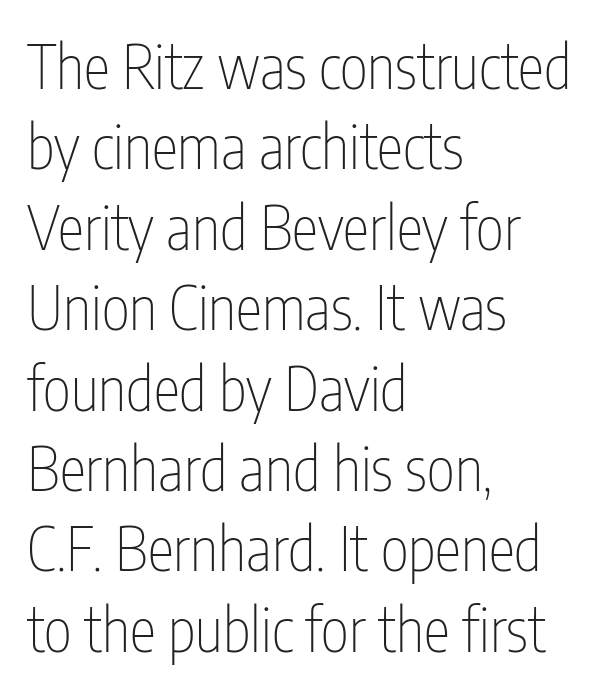
Q: Is the text bold? A: No.
Q: Is the text italic (slanted)? A: No, it is upright.
Q: Is the typeface a serif or a sans-serif typeface? A: Sans-serif.
Q: Is the text underlined? A: No.
Q: How is the paragraph aligned? A: Left-aligned.
Q: Is the spacing between letters normal or unusually wide? A: Normal.
Q: Is the spacing between lines tight, normal or loose? A: Normal.
Q: Width (condensed, normal, or wide)? A: Condensed.
Q: Stroke contrast? A: Low.
Q: x-height? A: Medium.
Q: Monospaced? A: No.
